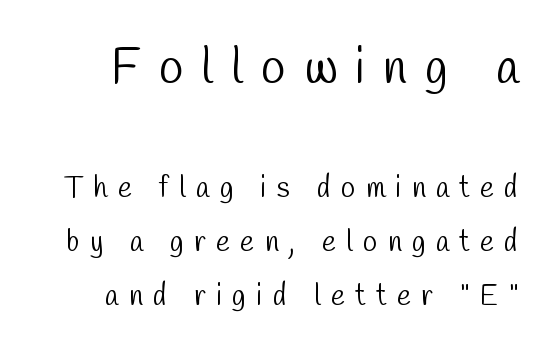
{"serif": "no", "bold": "no", "weight": "light", "width": "condensed", "stroke_contrast": "low", "x_height": "medium", "monospaced": "no", "underline": "no", "line_spacing_ratio": 1.86, "letter_spacing": "wide", "letter_spacing_em": 0.36, "larger_block": "first", "size_ratio": 1.72, "glyph_px": 50}
